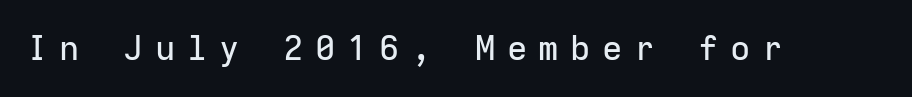
Q: Is the text italic (slanted)? A: No, it is upright.
Q: Is the typeface a serif or a sans-serif typeface? A: Sans-serif.
Q: Is the text underlined? A: No.
Q: Is the spacing between letters normal or unusually wide? A: Unusually wide.
Q: Width (condensed, normal, or wide)? A: Normal.
Q: Stroke contrast? A: Low.
Q: x-height? A: Medium.
Q: Monospaced? A: Yes.
